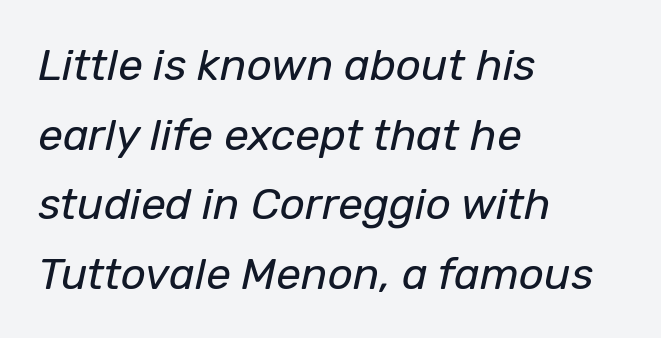
Is the type slanted? Yes — the strokes lean at a clear angle. Weight: not bold — regular or lighter. Each row of text sits above clean, open space. This rendering uses left alignment, leaving the right contour irregular.
